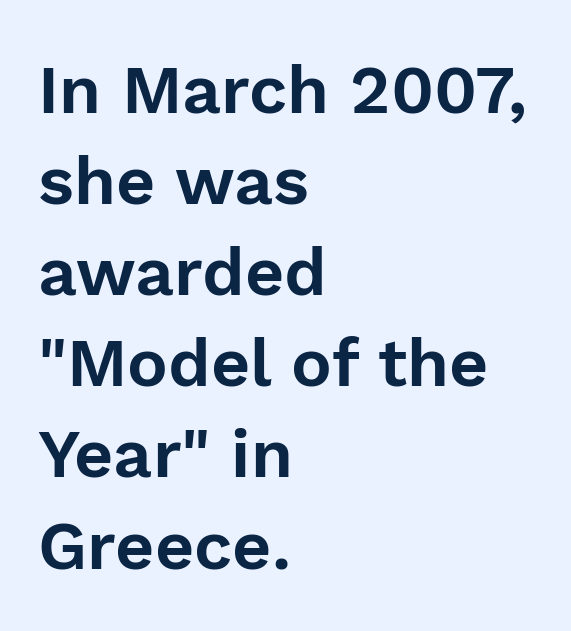
{"serif": "no", "italic": "no", "width": "normal", "stroke_contrast": "low", "x_height": "medium", "monospaced": "no", "underline": "no", "align": "left", "line_spacing": "normal", "line_spacing_ratio": 1.34, "letter_spacing": "normal", "letter_spacing_em": 0.0, "glyph_px": 68}
